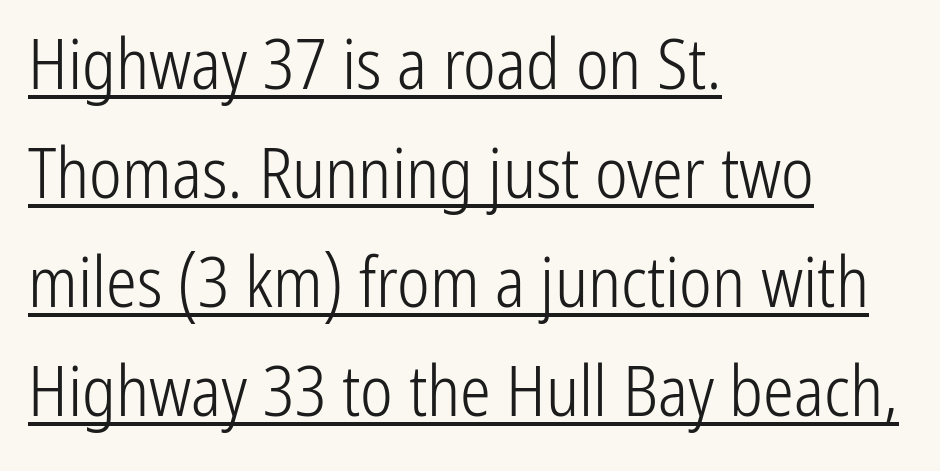
The image shows 69 px light, condensed sans-serif type, upright; set left-aligned, normal line spacing (1.58x), normal letter spacing, underlined; low stroke contrast and a medium x-height.
